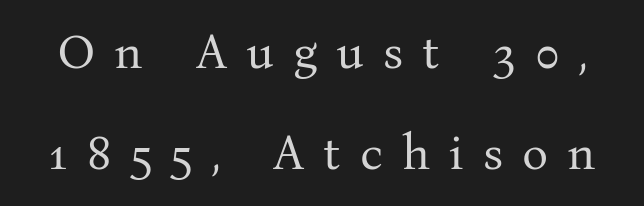
The image shows 49 px regular-weight serif type, upright; set loose line spacing (2.07x), unusually wide letter spacing (+0.39 em), not underlined; medium stroke contrast and a medium x-height.
